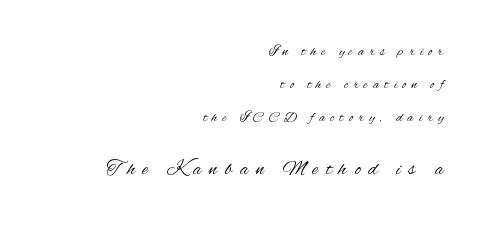
The image shows 20 px text type; set right-aligned, loose line spacing (2.34x), unusually wide letter spacing (+0.38 em), not underlined; the second (bottom) block is 1.43x larger.
